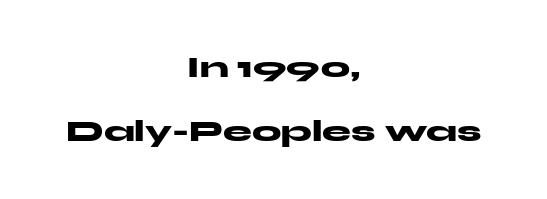
{"serif": "no", "italic": "no", "bold": "yes", "weight": "heavy", "width": "wide", "stroke_contrast": "medium", "x_height": "medium", "monospaced": "no", "underline": "no", "align": "center", "line_spacing": "loose", "line_spacing_ratio": 2.2, "letter_spacing": "normal", "letter_spacing_em": 0.0, "glyph_px": 29}
